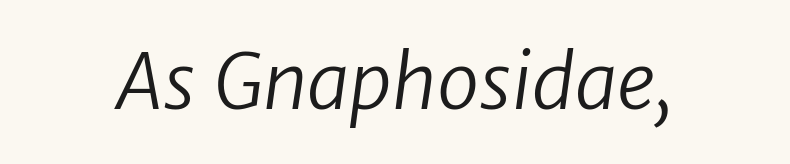
Descenders are the only things crossing below the line. What kind of face is this? One without serifs — a sans. Think standard paragraph weight, or any step lighter than that. The face used here is proportionally spaced, like ordinary book or web type. Glyph-to-glyph distance matches everyday printed text.
